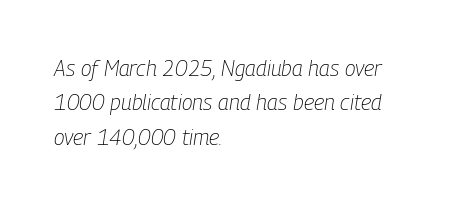
{"italic": "yes", "lean": "right", "slant_degrees": 9, "bold": "no", "underline": "no", "align": "left", "line_spacing": "normal", "line_spacing_ratio": 1.56, "letter_spacing": "normal", "letter_spacing_em": 0.0, "glyph_px": 22}
